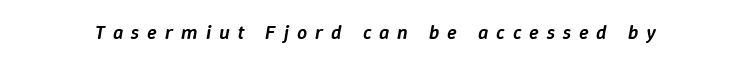
Q: Is the text bold? A: Semi-bold.
Q: Is the text italic (slanted)? A: Yes, it leans right by about 9 degrees.
Q: Is the text underlined? A: No.
Q: Is the spacing between letters normal or unusually wide? A: Unusually wide.
